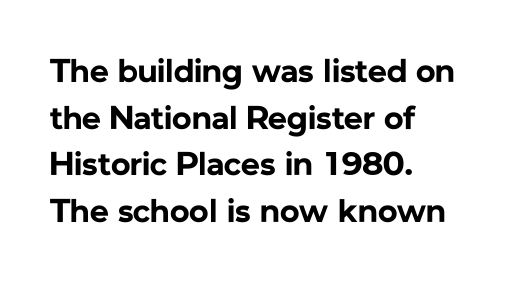
The image shows 33 px bold sans-serif type, upright; set left-aligned, normal line spacing (1.41x), normal letter spacing, not underlined; low stroke contrast and a medium x-height.
